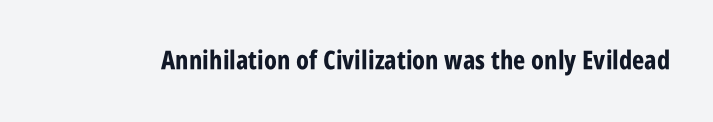
Only glyphs here, with clear space below each row. Rendered with straight, roman letterforms. The glyphs have the mass of a bold cut. Observe the ordinary spacing: letters are neighbours, not strangers.
